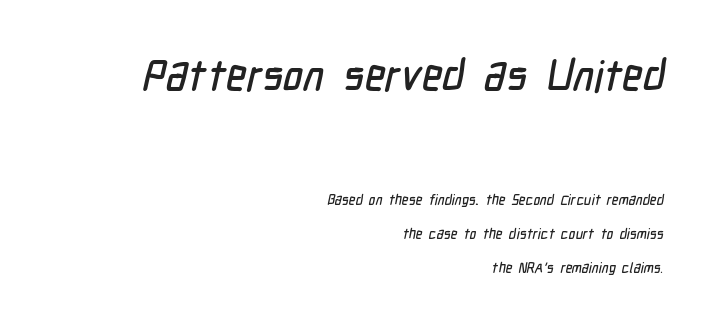
Q: Is the typeface a serif or a sans-serif typeface? A: Sans-serif.
Q: Is the text underlined? A: No.
Q: How is the paragraph aligned? A: Right-aligned.
Q: Is the spacing between letters normal or unusually wide? A: Normal.
Q: Is the spacing between lines tight, normal or loose? A: Loose.
Q: Which block of text is set in a larger size, the first (top) or the second (bottom)? A: The first (top) one.
Q: Width (condensed, normal, or wide)? A: Condensed.
Q: Stroke contrast? A: Low.
Q: x-height? A: Medium.
Q: Monospaced? A: No.
